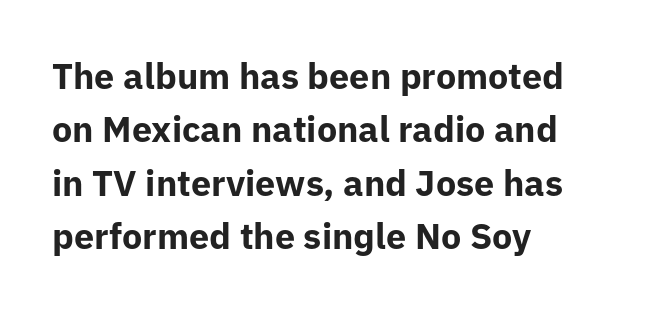
Caption: bold face, heavy strokes. Quick note: not italic, upright. Each letter keeps its own natural width here, so spacing adapts to shape. The zone under the glyphs is completely vacant. Horizontal bands of white between lines are of average thickness. You could call the tracking neutral — neither tight nor loose.
